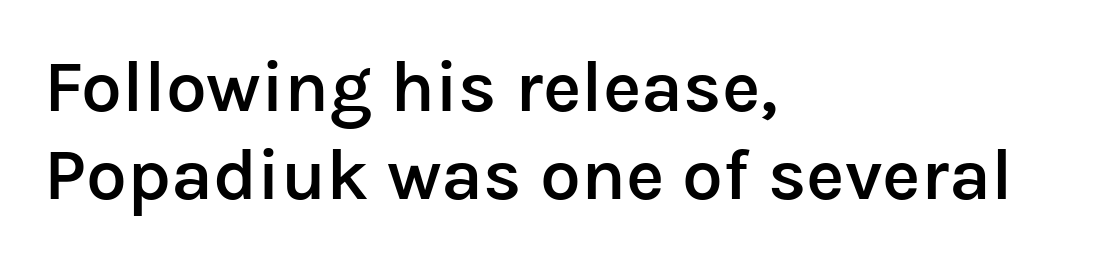
{"serif": "no", "italic": "no", "bold": "semi", "weight": "semibold", "width": "normal", "stroke_contrast": "low", "x_height": "medium", "monospaced": "no", "underline": "no", "align": "left", "line_spacing_ratio": 1.2, "letter_spacing": "normal", "letter_spacing_em": 0.0, "glyph_px": 73}
